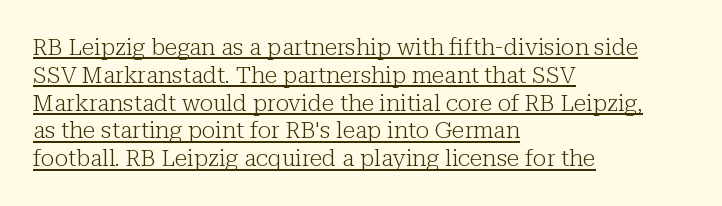
This sample uses an upright cut, with every glyph sitting square on the baseline. The type is set solid horizontally, with unmodified tracking. Nothing heavy about these letters — not bold at all. Like a heading marked for emphasis, these lines bear an underscore. One-word summary of the alignment: left.
